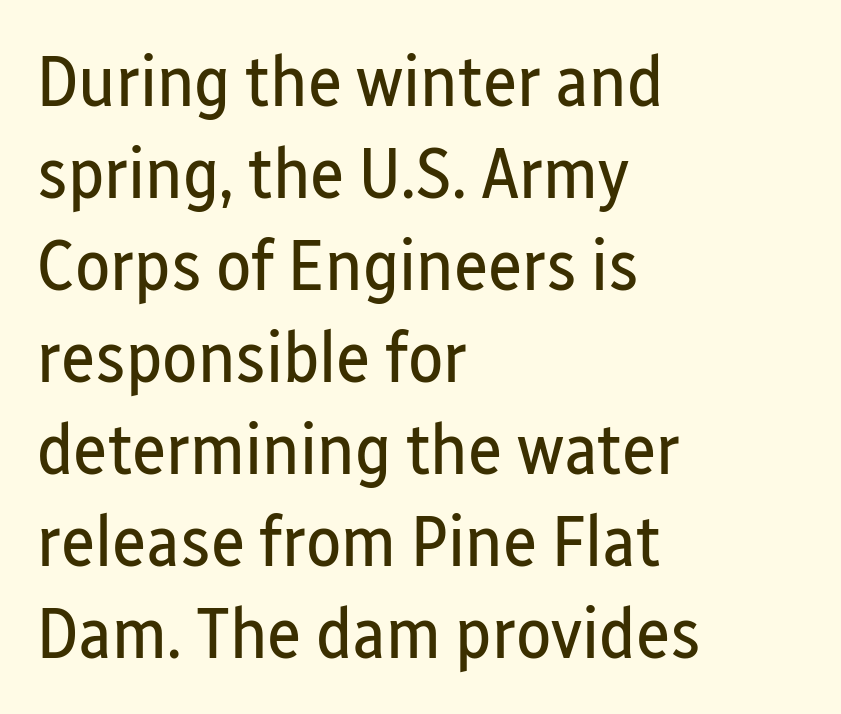
Q: Is the text bold? A: No.
Q: Is the text italic (slanted)? A: No, it is upright.
Q: Is the typeface a serif or a sans-serif typeface? A: Sans-serif.
Q: Is the text underlined? A: No.
Q: How is the paragraph aligned? A: Left-aligned.
Q: Is the spacing between letters normal or unusually wide? A: Normal.
Q: Is the spacing between lines tight, normal or loose? A: Normal.
Q: Width (condensed, normal, or wide)? A: Condensed.
Q: Stroke contrast? A: Low.
Q: x-height? A: Medium.
Q: Monospaced? A: No.
